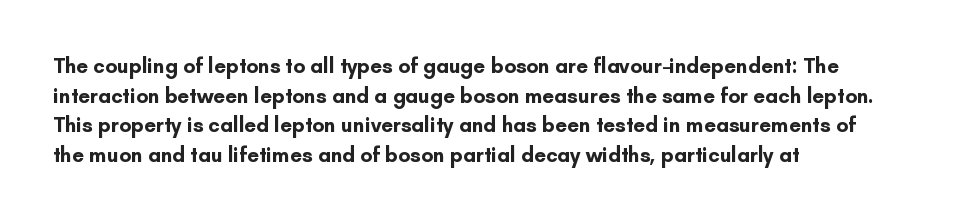
{"italic": "no", "bold": "yes", "underline": "no", "align": "left", "line_spacing": "normal", "line_spacing_ratio": 1.41, "letter_spacing": "normal", "letter_spacing_em": 0.0, "glyph_px": 21}
